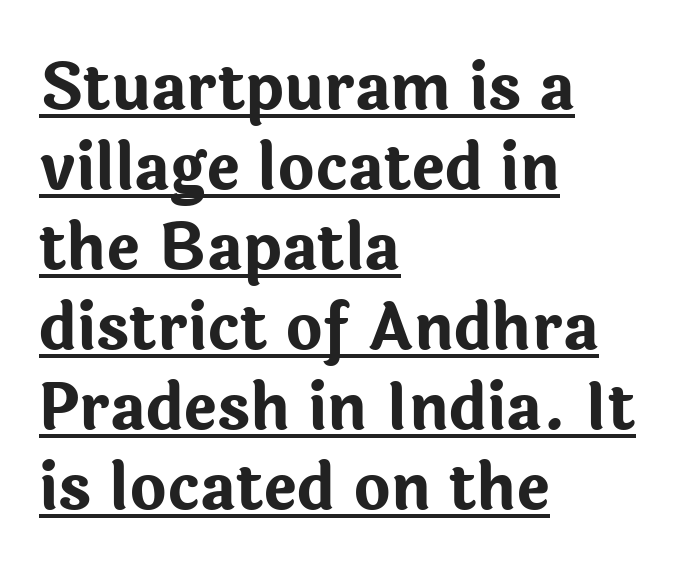
{"serif": "no", "italic": "no", "bold": "yes", "weight": "bold", "width": "normal", "stroke_contrast": "low", "x_height": "medium", "monospaced": "no", "underline": "yes", "align": "left", "line_spacing": "normal", "line_spacing_ratio": 1.27, "letter_spacing": "normal", "letter_spacing_em": 0.0, "glyph_px": 63}
